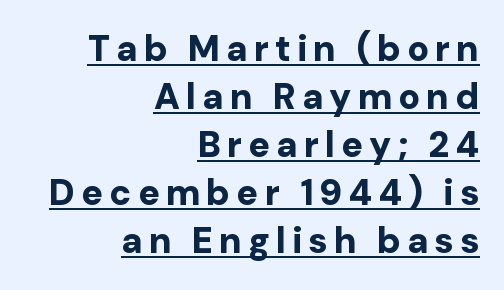
Think of a printed novel: that variable character pitch is what you see here. The face used here is a sans, in the tradition of grotesques and geometrics. The axis of the letterforms is exactly vertical. Each line of the rendering has a horizontal stroke beneath the glyphs. Quick note: interline space is typical.
